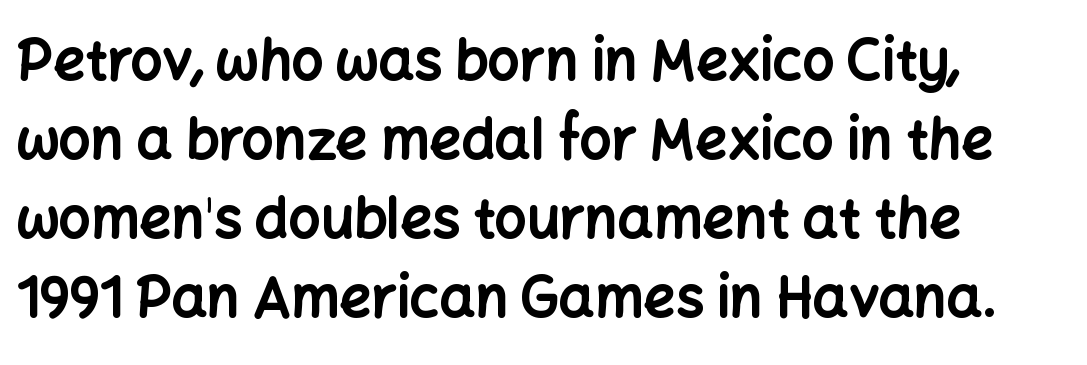
The image shows 56 px bold sans-serif type, upright; set left-aligned, normal line spacing (1.41x), normal letter spacing, not underlined; low stroke contrast and a medium x-height.
